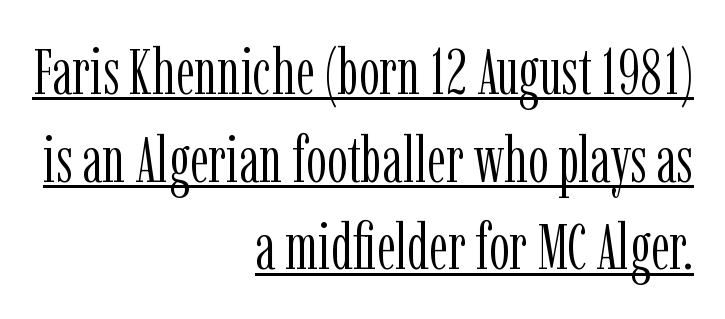
Q: Is the text bold? A: No.
Q: Is the text italic (slanted)? A: No, it is upright.
Q: Is the typeface a serif or a sans-serif typeface? A: Serif.
Q: Is the text underlined? A: Yes.
Q: How is the paragraph aligned? A: Right-aligned.
Q: Is the spacing between letters normal or unusually wide? A: Normal.
Q: Is the spacing between lines tight, normal or loose? A: Normal.
Q: Width (condensed, normal, or wide)? A: Condensed.
Q: Stroke contrast? A: Low.
Q: x-height? A: Medium.
Q: Monospaced? A: No.
